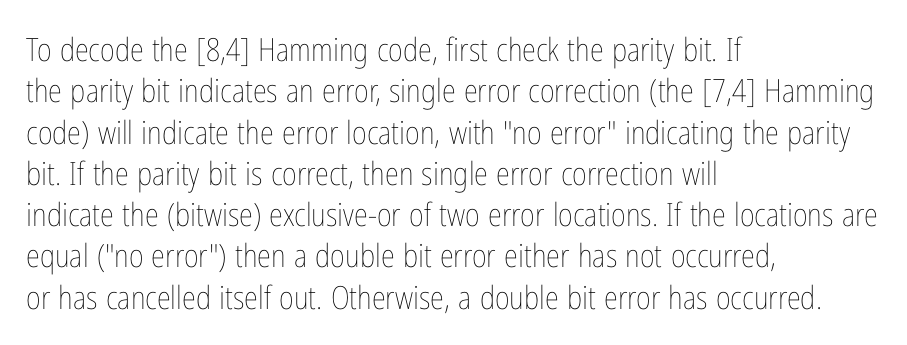
{"italic": "no", "bold": "no", "weight": "thin", "width": "condensed", "stroke_contrast": "low", "x_height": "medium", "monospaced": "no", "underline": "no", "align": "left", "line_spacing": "normal", "line_spacing_ratio": 1.29, "letter_spacing": "normal", "letter_spacing_em": 0.0, "glyph_px": 32}
